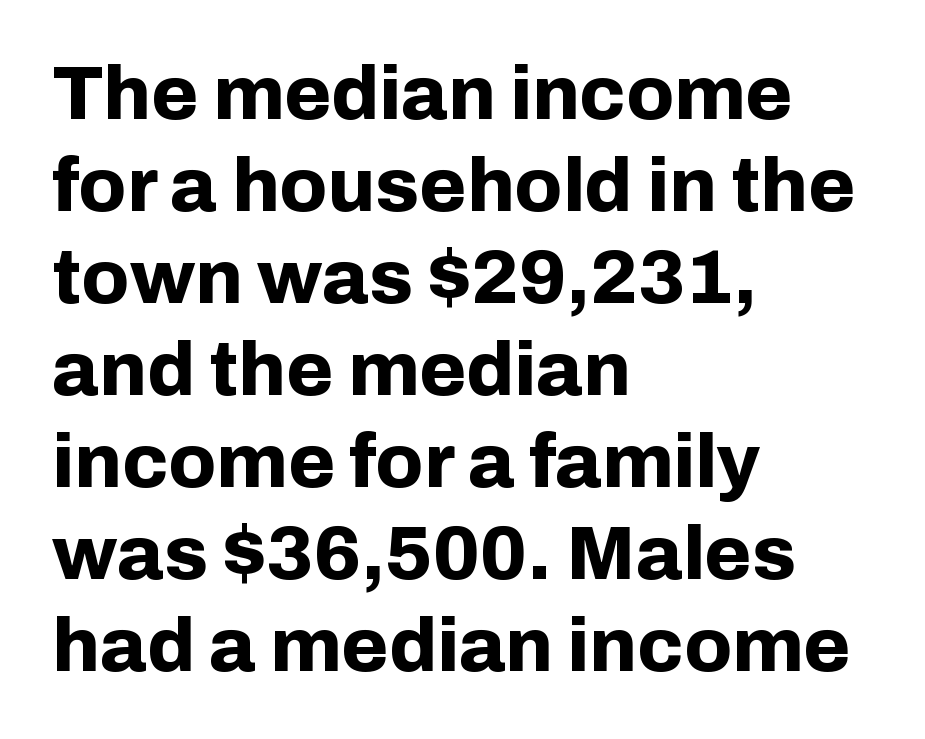
The image shows 76 px bold sans-serif type, upright; set left-aligned, line spacing 1.21x, normal letter spacing, not underlined; low stroke contrast and a medium x-height.
